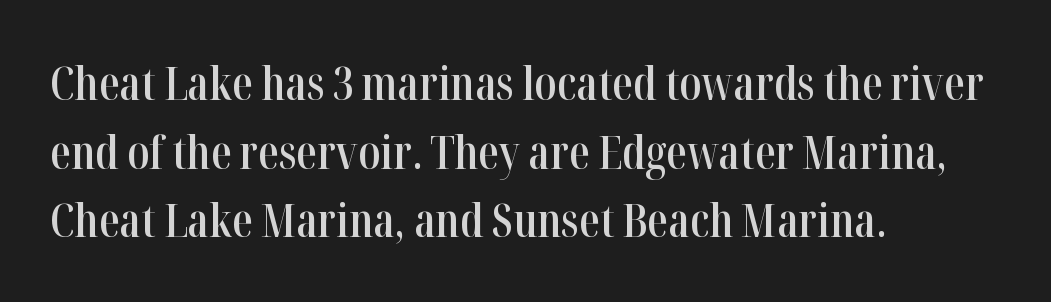
The image shows 46 px semibold, condensed serif type, upright; set left-aligned, normal line spacing (1.49x), normal letter spacing, not underlined; high stroke contrast and a medium x-height.
